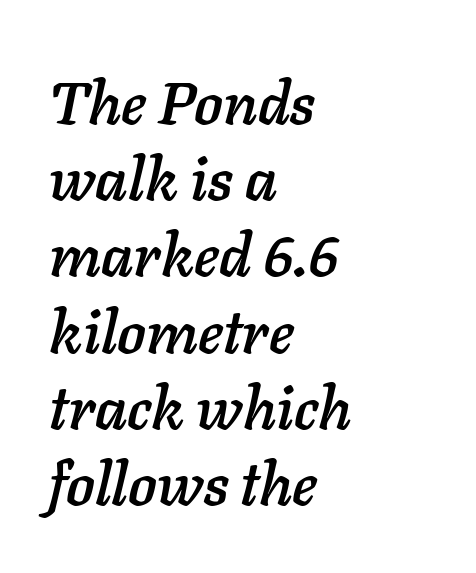
The letterforms sit shoulder to shoulder at normal distance. This sample uses an oblique cut, with every glyph tilted off the vertical. The words here are not underlined. Compared with typical paragraphs, the rows here are spaced about the same. Note the varied advance widths — an 'i' is clearly narrower than an 'm'. The setting favours the left margin, as ordinary paragraphs usually do.
